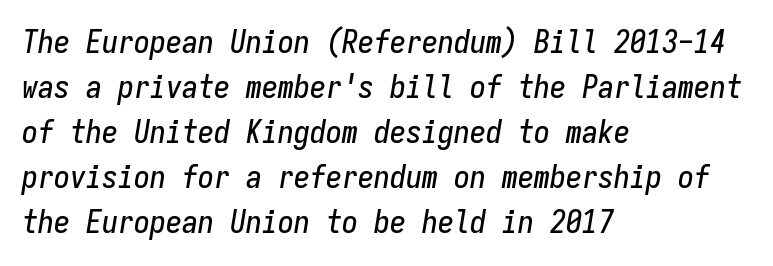
Q: Is the text italic (slanted)? A: Yes, it leans right by about 9 degrees.
Q: Is the text underlined? A: No.
Q: How is the paragraph aligned? A: Left-aligned.
Q: Is the spacing between letters normal or unusually wide? A: Normal.
Q: Is the spacing between lines tight, normal or loose? A: Normal.
Q: Width (condensed, normal, or wide)? A: Condensed.
Q: Stroke contrast? A: Low.
Q: x-height? A: Medium.
Q: Monospaced? A: Yes.
